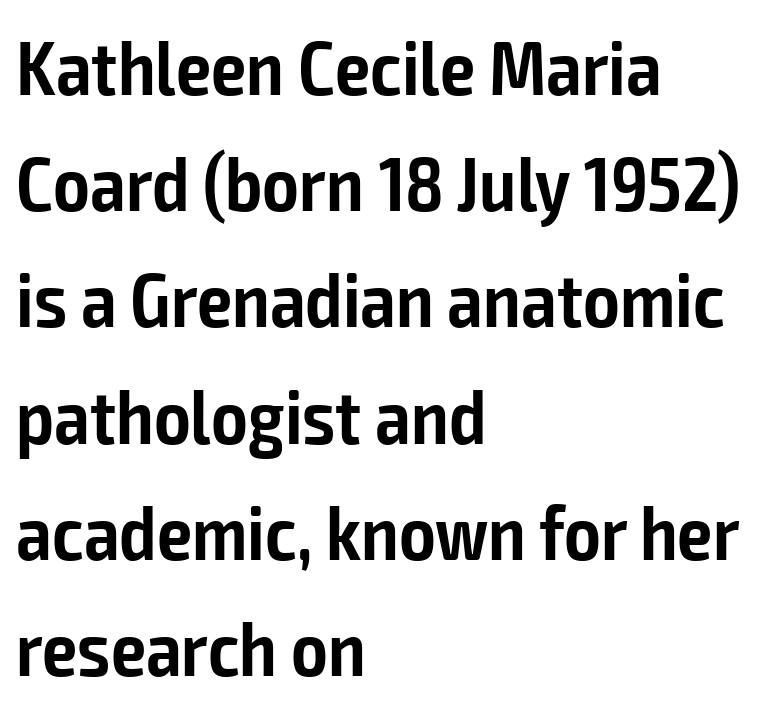
The lines sit at an ordinary, default distance from one another. Is the letter spacing exaggerated? No — it looks like the ordinary default. Strokes here are thickened, but only to semibold level. The letters stand straight up with perfectly vertical stems. Decoration check: the copy has no underline. Does the type have serifs? No, each stem ends abruptly.
